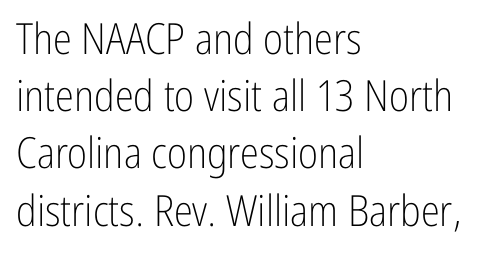
The image shows 43 px light, condensed sans-serif type, upright; set left-aligned, normal line spacing (1.33x), normal letter spacing, not underlined; low stroke contrast and a medium x-height.
